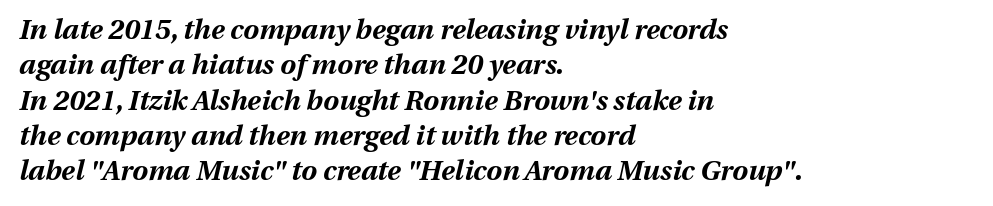
The image shows 28 px bold type, italic (leaning right); set left-aligned, normal line spacing (1.26x), normal letter spacing, not underlined; medium stroke contrast and a medium x-height.
